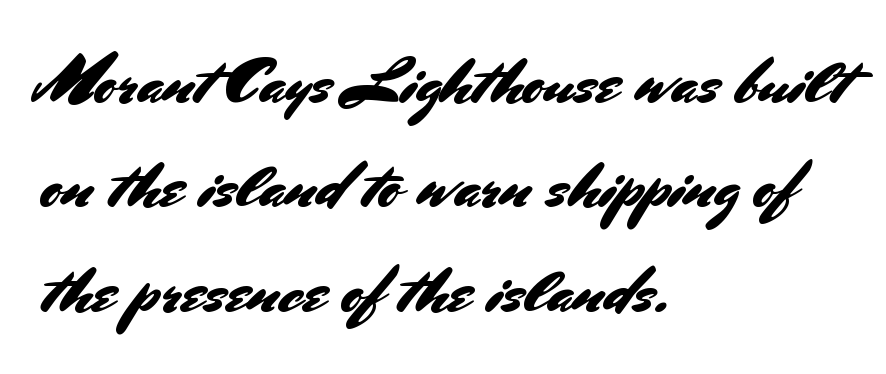
Varying glyph widths throughout — classic text-font behaviour. This rendering uses left alignment, leaving the right contour irregular. Regarding serifs, this sample does without them. Words appear dense and cohesive because spacing is normal.
